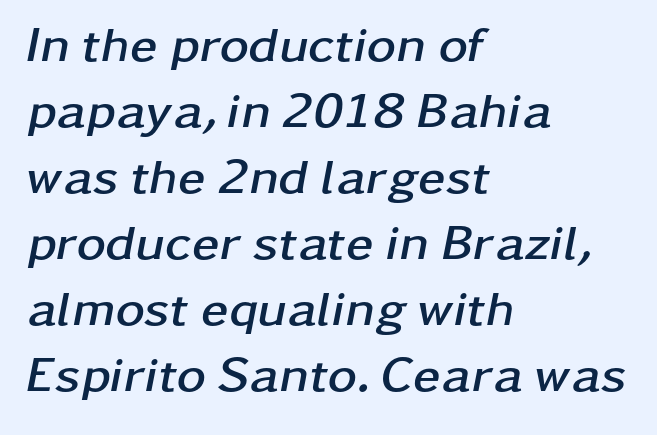
{"italic": "yes", "lean": "right", "slant_degrees": 11, "bold": "yes", "weight": "semibold", "width": "wide", "stroke_contrast": "low", "x_height": "medium", "monospaced": "no", "underline": "no", "align": "left", "line_spacing": "normal", "line_spacing_ratio": 1.32, "letter_spacing": "normal", "letter_spacing_em": 0.0, "glyph_px": 50}
